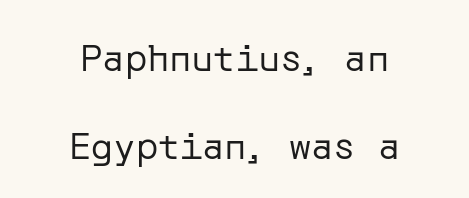
The image shows 37 px regular-weight sans-serif type, upright; set centered, loose line spacing (2.37x), normal letter spacing, not underlined; low stroke contrast and a medium x-height.
